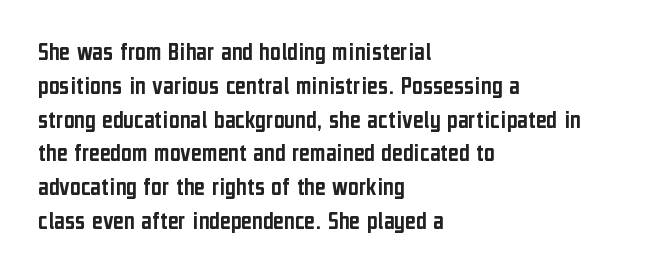
The ragged edge is on the right, which tells us the setting is flush left. How would I describe the line gaps? Plain and ordinary. This is the regular roman posture of the typeface. Only glyphs here, with clear space below each row.
